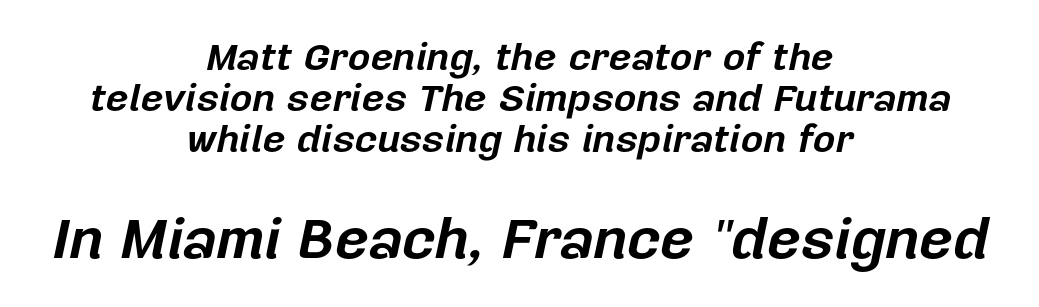
Q: Is the text bold? A: Yes.
Q: Is the text italic (slanted)? A: Yes, it leans right by about 12 degrees.
Q: Is the text underlined? A: No.
Q: How is the paragraph aligned? A: Centered.
Q: Is the spacing between letters normal or unusually wide? A: Normal.
Q: Is the spacing between lines tight, normal or loose? A: Tight.
Q: Which block of text is set in a larger size, the first (top) or the second (bottom)? A: The second (bottom) one.
Q: Width (condensed, normal, or wide)? A: Normal.
Q: Stroke contrast? A: Low.
Q: x-height? A: Medium.
Q: Monospaced? A: No.
